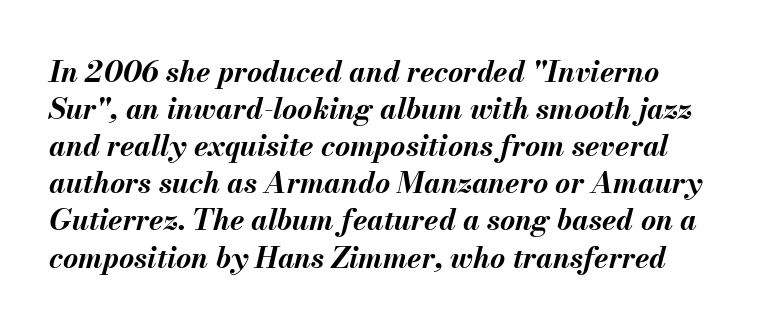
The image shows 29 px bold type, italic (leaning right); set normal line spacing (1.28x), normal letter spacing, not underlined; medium stroke contrast and a small x-height.
